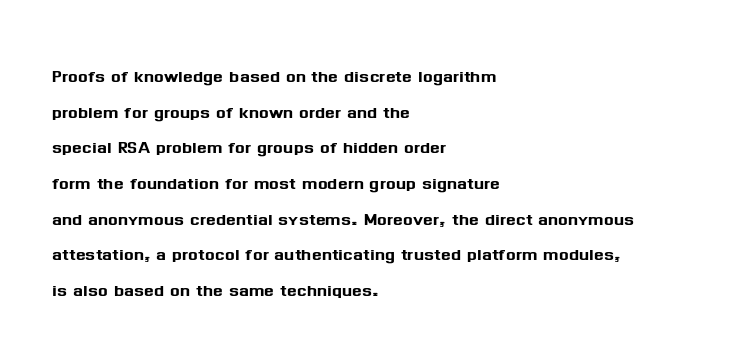
Q: Is the text italic (slanted)? A: No, it is upright.
Q: Is the text underlined? A: No.
Q: How is the paragraph aligned? A: Left-aligned.
Q: Is the spacing between letters normal or unusually wide? A: Normal.
Q: Is the spacing between lines tight, normal or loose? A: Normal.
